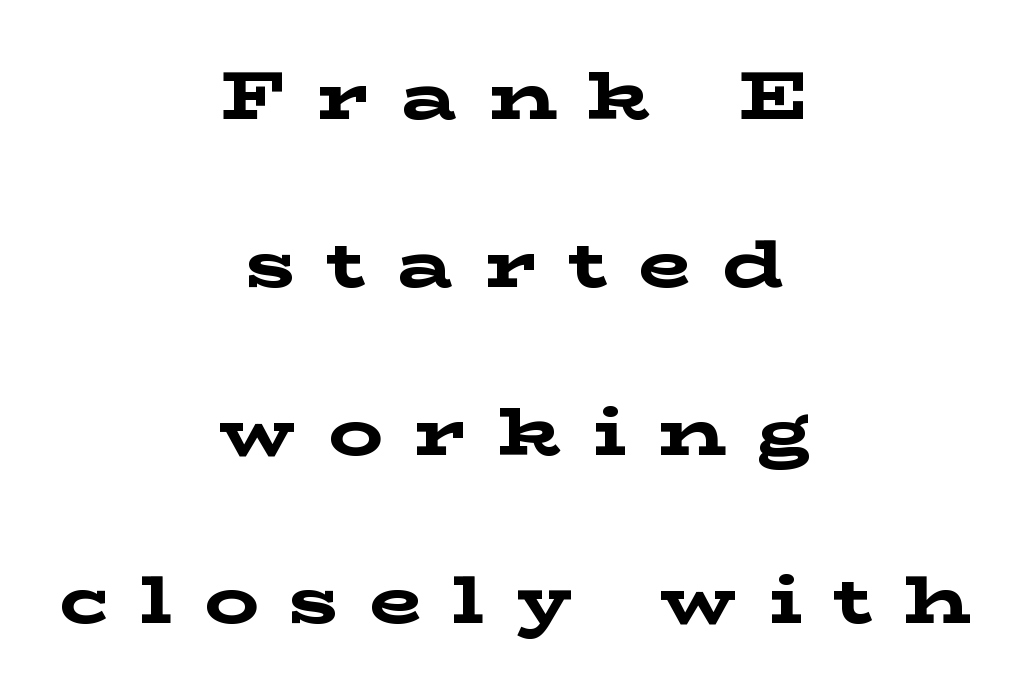
Q: Is the text bold? A: Yes.
Q: Is the text italic (slanted)? A: No, it is upright.
Q: Is the typeface a serif or a sans-serif typeface? A: Serif.
Q: Is the text underlined? A: No.
Q: How is the paragraph aligned? A: Centered.
Q: Is the spacing between letters normal or unusually wide? A: Unusually wide.
Q: Is the spacing between lines tight, normal or loose? A: Loose.
Q: Width (condensed, normal, or wide)? A: Wide.
Q: Stroke contrast? A: Low.
Q: x-height? A: Medium.
Q: Monospaced? A: No.
